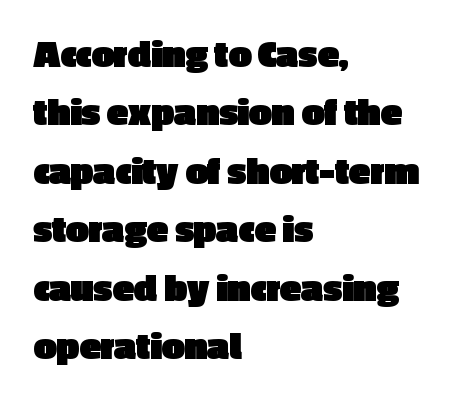
{"serif": "no", "italic": "no", "bold": "yes", "weight": "heavy", "width": "normal", "x_height": "medium", "monospaced": "no", "underline": "no", "align": "left", "line_spacing": "normal", "line_spacing_ratio": 1.46, "letter_spacing": "normal", "letter_spacing_em": 0.0, "glyph_px": 40}
